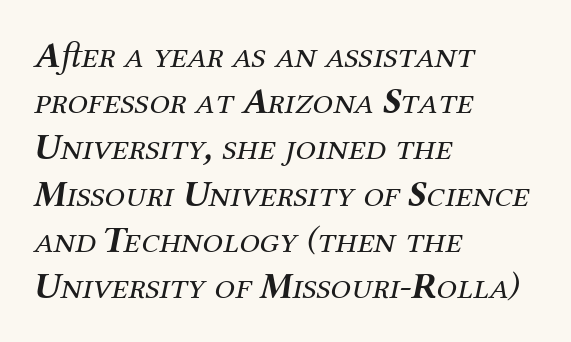
The image shows 37 px regular-weight serif type, italic (leaning right); set left-aligned, normal line spacing (1.25x), normal letter spacing, not underlined; medium stroke contrast and a medium x-height.
